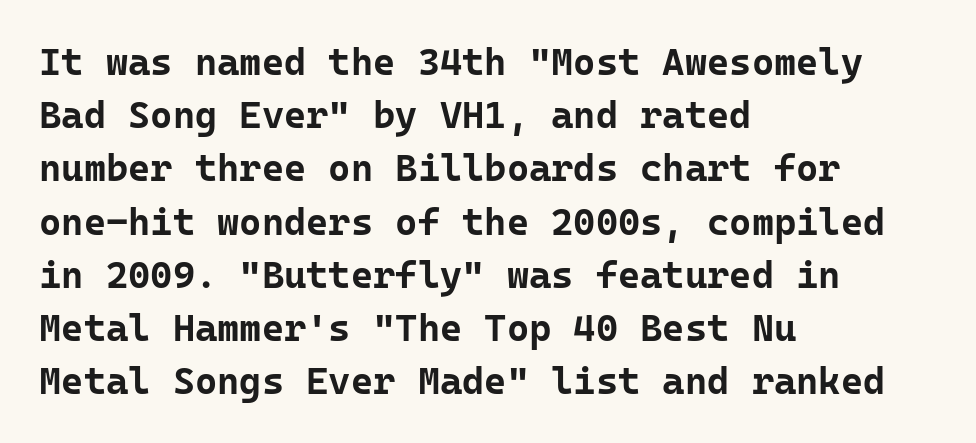
Any mark beneath the type? The region is blank. The typography opts for an upright posture over an oblique one. The letters march in equal steps, a hallmark of fixed-pitch type. Nothing unusual about the tracking: characters are spaced as the font intends.
